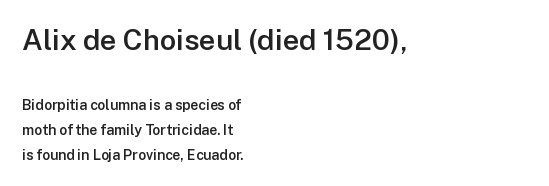
Line starts are locked; line ends wander. Top chunk: large. Bottom chunk: small. Are there feet on the stems? There aren't — it's a sans. Check under the words: just untouched page. Every stem runs plumb, perpendicular to the baseline. The typesetting leans somewhat heavy: a semibold.
